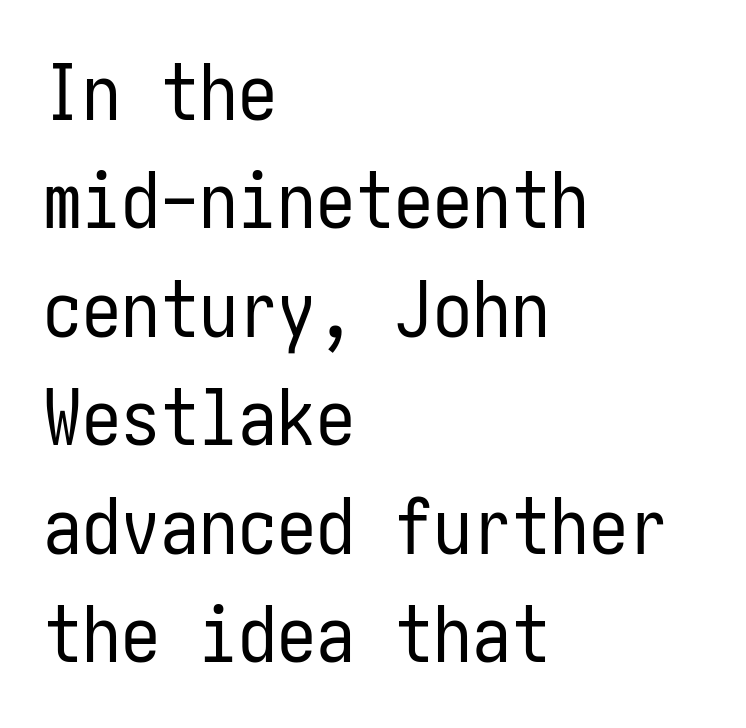
Interline gaps are of average width in this sample. I'd call this a sans setting — the letters go barefoot. Is there any slant? The stems are plumb. These lines stack with their left ends in a neat column. Is the stroke heavy? The answer is a plain regular-or-lighter. Is the letter spacing exaggerated? No — it looks like the ordinary default.
